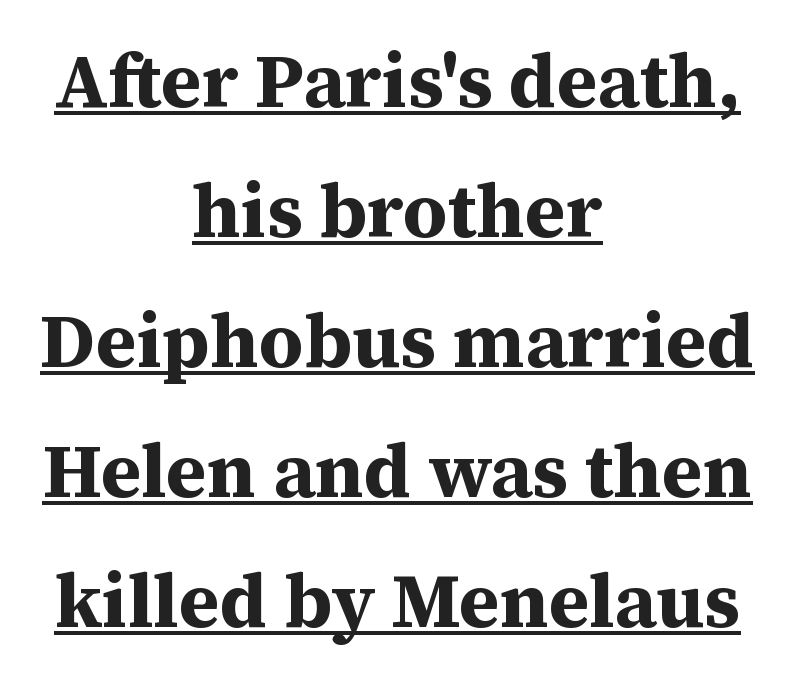
{"serif": "yes", "italic": "no", "bold": "yes", "weight": "bold", "width": "normal", "stroke_contrast": "medium", "x_height": "medium", "monospaced": "no", "underline": "yes", "align": "center", "line_spacing_ratio": 1.71, "letter_spacing": "normal", "letter_spacing_em": 0.0, "glyph_px": 76}
